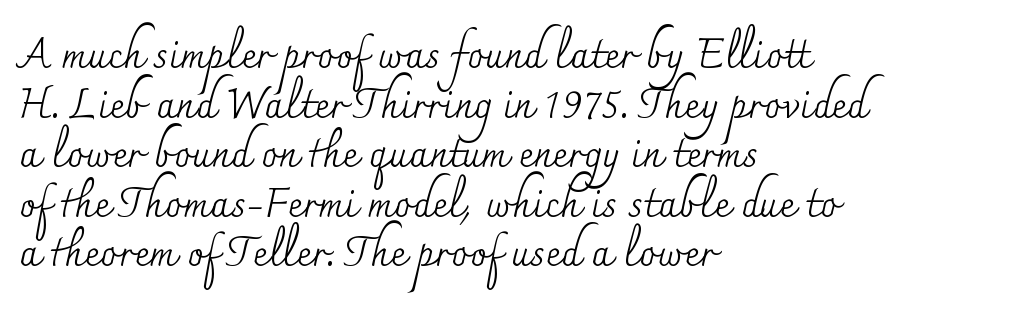
Compared with a typical body face, this is equally light or lighter still. Spacing verdict: proportional, widths tailored to each character. Teacher's note: observe the even left margin — that is flush-left alignment. The specimen omits any rule beneath the text block's lines.
